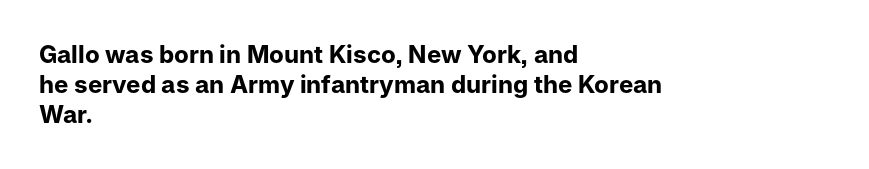
{"italic": "no", "bold": "yes", "underline": "no", "align": "left", "line_spacing": "normal", "line_spacing_ratio": 1.26, "letter_spacing": "normal", "letter_spacing_em": 0.0, "glyph_px": 24}
